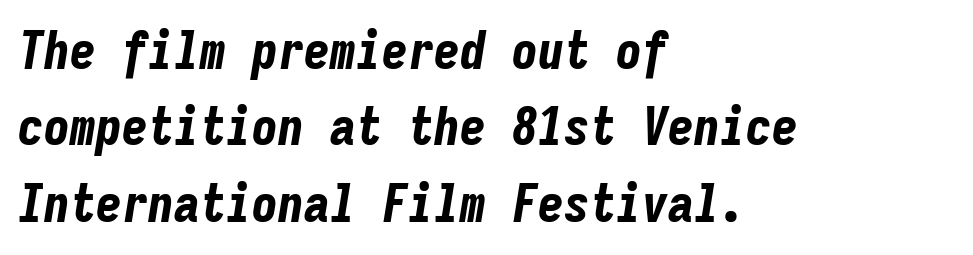
The letters march in equal steps, a hallmark of fixed-pitch type. The horizontal fit of the characters is conventional and even. This sample keeps an unexceptional amount of space between lines. Slant detected: the letters are inclined.
